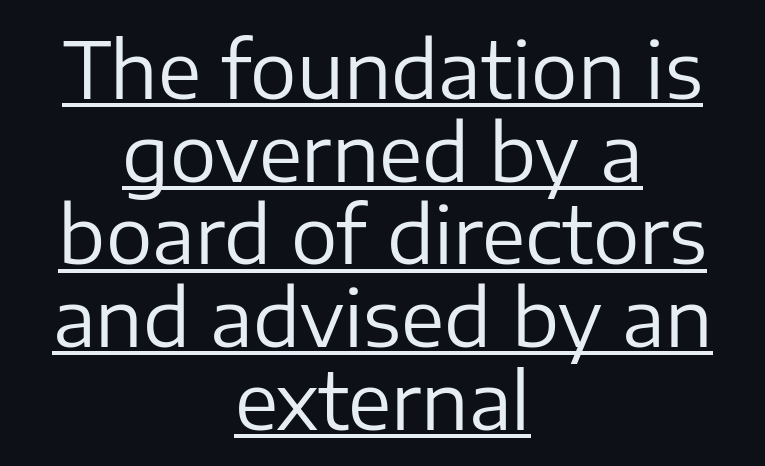
Layout note: lines centered. The typography opts for an upright posture over an oblique one. Each word holds together tightly as a unit, with standard inter-letter gaps. No heavy texture on the line: the type isn't bold.
